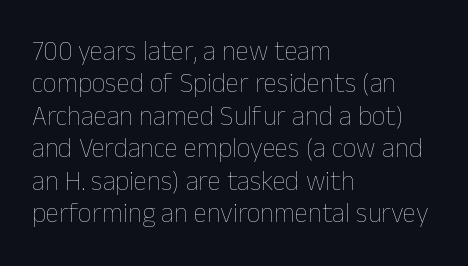
The image shows 27 px text type, upright; set left-aligned, line spacing 1.2x, normal letter spacing, not underlined.
